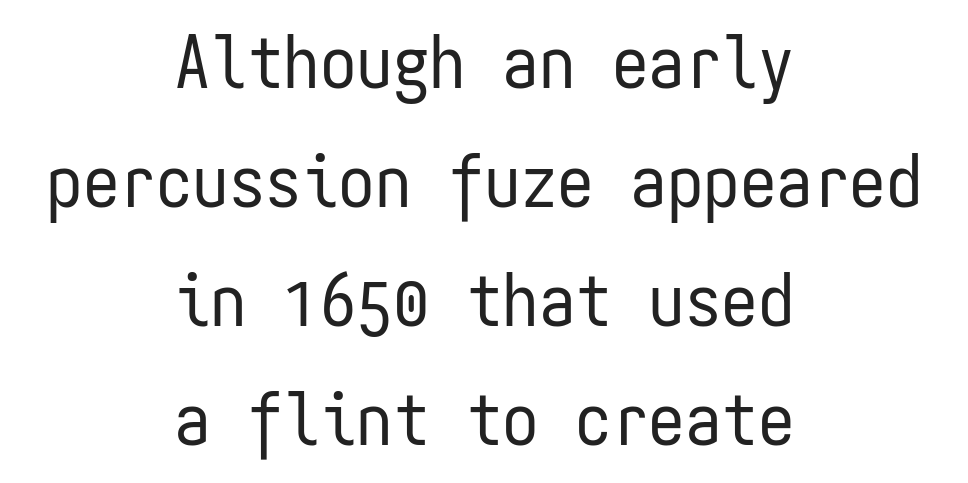
{"serif": "no", "italic": "no", "bold": "no", "weight": "regular", "width": "condensed", "stroke_contrast": "low", "x_height": "medium", "monospaced": "yes", "underline": "no", "align": "center", "line_spacing": "normal", "line_spacing_ratio": 1.63, "letter_spacing": "normal", "letter_spacing_em": 0.0, "glyph_px": 73}
